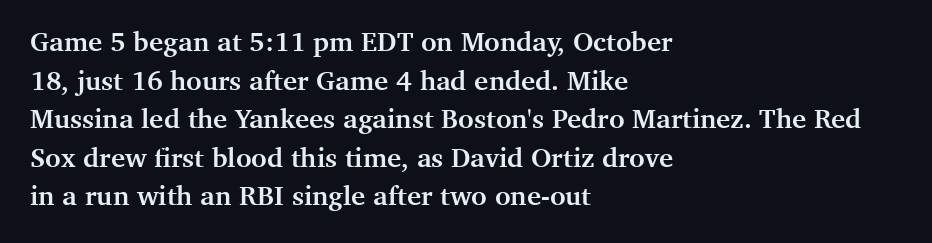
The glyphs are unaccompanied by any horizontal stroke below them. Alignment: flush left. Its strokes are broad and dark, the hallmark of bold type. Designer's note — italics off, roman on.
